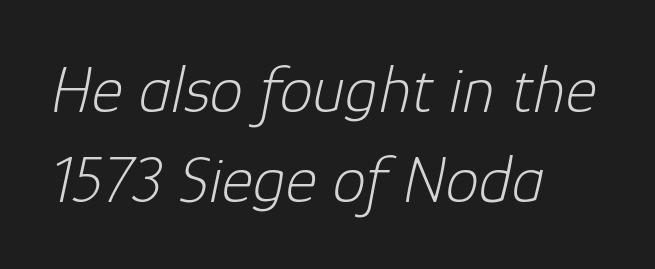
{"italic": "yes", "lean": "right", "slant_degrees": 12, "bold": "no", "weight": "light", "width": "normal", "stroke_contrast": "low", "x_height": "medium", "monospaced": "no", "underline": "no", "align": "left", "line_spacing": "normal", "line_spacing_ratio": 1.35, "letter_spacing": "normal", "letter_spacing_em": 0.0, "glyph_px": 67}
